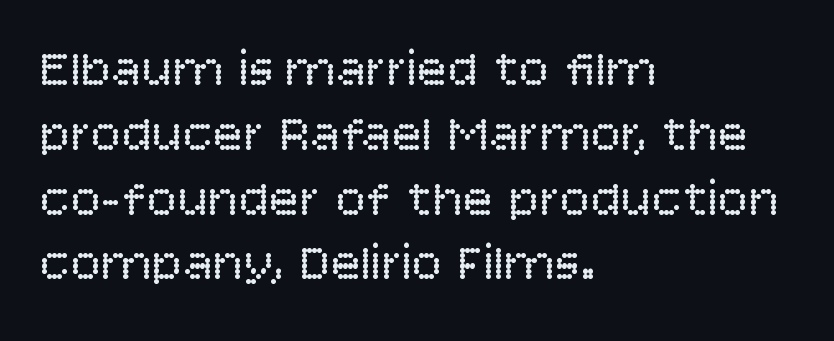
The image shows 51 px regular-weight sans-serif type, upright; set left-aligned, normal line spacing (1.27x), normal letter spacing, not underlined; low stroke contrast and a large x-height.
